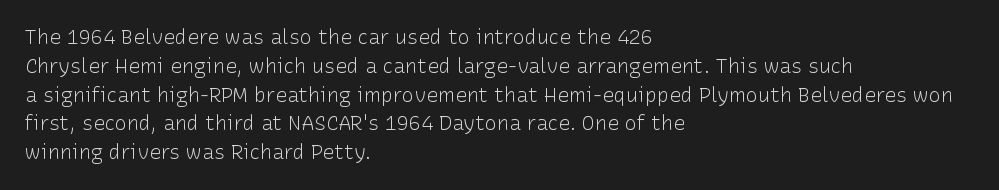
The image shows 20 px text type, upright; set left-aligned, normal line spacing (1.44x), normal letter spacing, not underlined.
